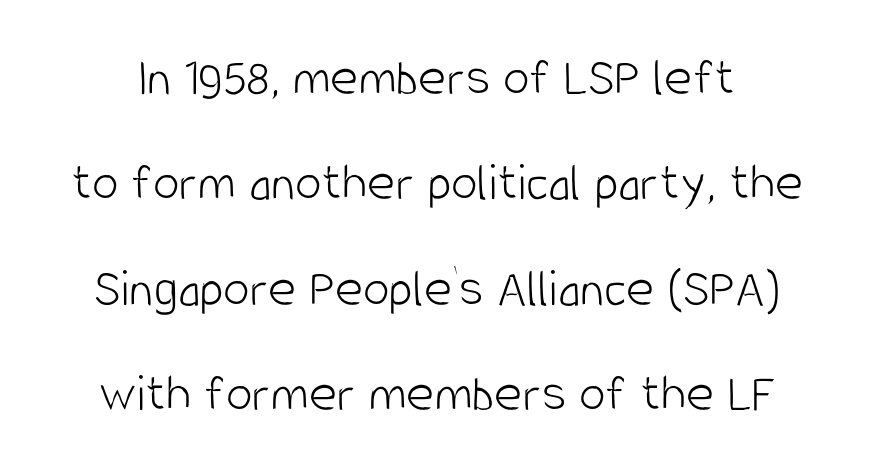
Is this a fixed-width face? No — the glyphs have proportional, varying widths. Italic? Not at all — the glyphs are vertical. No chunkiness to these letters — they're not bold. Horizontal bands of white between lines are thick stripes. These lines keep a tight, regular rhythm from letter to letter. The glyphs in this specimen are sans serif.
